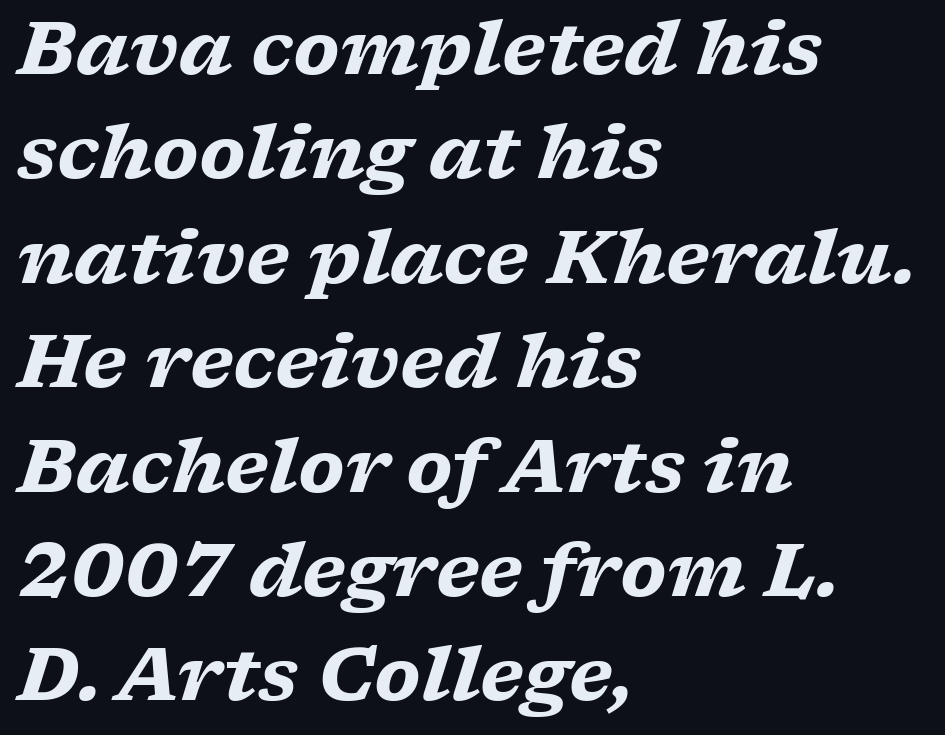
Q: Is the text bold? A: Yes.
Q: Is the text italic (slanted)? A: Yes, it leans right by about 17 degrees.
Q: Is the typeface a serif or a sans-serif typeface? A: Serif.
Q: Is the text underlined? A: No.
Q: How is the paragraph aligned? A: Left-aligned.
Q: Is the spacing between letters normal or unusually wide? A: Normal.
Q: Is the spacing between lines tight, normal or loose? A: Normal.
Q: Width (condensed, normal, or wide)? A: Wide.
Q: Stroke contrast? A: Low.
Q: x-height? A: Medium.
Q: Monospaced? A: No.
